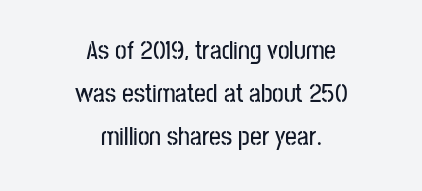
The image shows 26 px text type, upright; set centered, normal line spacing (1.66x), normal letter spacing, not underlined.
